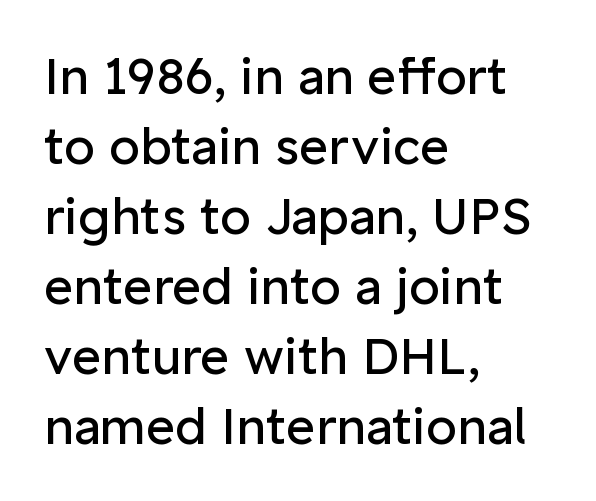
Q: Is the text bold? A: No.
Q: Is the text italic (slanted)? A: No, it is upright.
Q: Is the typeface a serif or a sans-serif typeface? A: Sans-serif.
Q: Is the text underlined? A: No.
Q: How is the paragraph aligned? A: Left-aligned.
Q: Is the spacing between letters normal or unusually wide? A: Normal.
Q: Is the spacing between lines tight, normal or loose? A: Normal.
Q: Width (condensed, normal, or wide)? A: Normal.
Q: Stroke contrast? A: Low.
Q: x-height? A: Medium.
Q: Monospaced? A: No.
